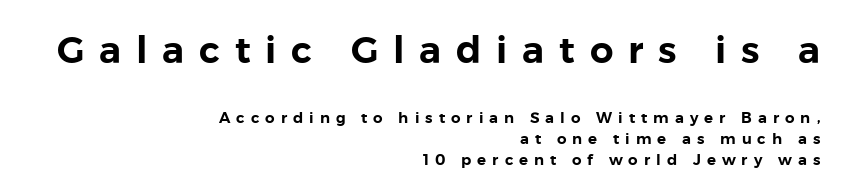
Q: Is the text italic (slanted)? A: No, it is upright.
Q: Is the typeface a serif or a sans-serif typeface? A: Sans-serif.
Q: Is the text underlined? A: No.
Q: How is the paragraph aligned? A: Right-aligned.
Q: Is the spacing between letters normal or unusually wide? A: Unusually wide.
Q: Is the spacing between lines tight, normal or loose? A: Normal.
Q: Which block of text is set in a larger size, the first (top) or the second (bottom)? A: The first (top) one.
Q: Width (condensed, normal, or wide)? A: Normal.
Q: Stroke contrast? A: Low.
Q: x-height? A: Medium.
Q: Monospaced? A: No.
